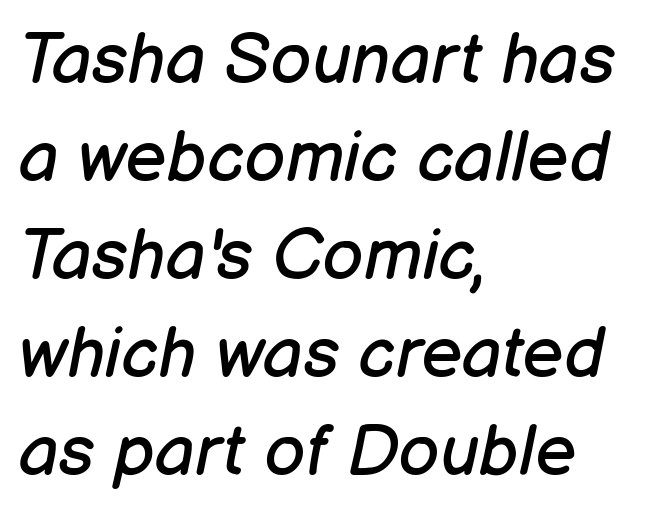
Nobody drew a line under any word here. These lines sit exactly where default settings would place them. Letter spacing: default. It's the slanting kind of type. Heft: none added — not bold.
